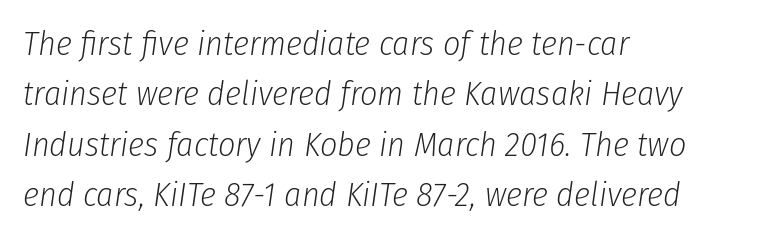
Q: Is the text bold? A: No.
Q: Is the text italic (slanted)? A: Yes, it leans right by about 8 degrees.
Q: Is the text underlined? A: No.
Q: How is the paragraph aligned? A: Left-aligned.
Q: Is the spacing between letters normal or unusually wide? A: Normal.
Q: Is the spacing between lines tight, normal or loose? A: Normal.
Q: Width (condensed, normal, or wide)? A: Condensed.
Q: Stroke contrast? A: Low.
Q: x-height? A: Medium.
Q: Monospaced? A: No.
